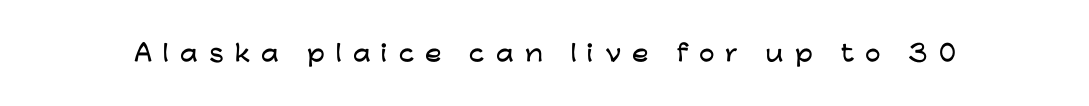
Q: Is the text italic (slanted)? A: No, it is upright.
Q: Is the text underlined? A: No.
Q: Is the spacing between letters normal or unusually wide? A: Unusually wide.
